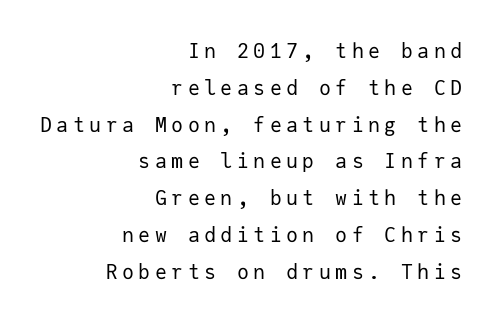
Underlining? Definitely not there. Ascenders rise straight up at ninety degrees. The passage shown is not bold in any degree. Substantial extra tracking has been applied to these lines. Layout note: lines flush right.
